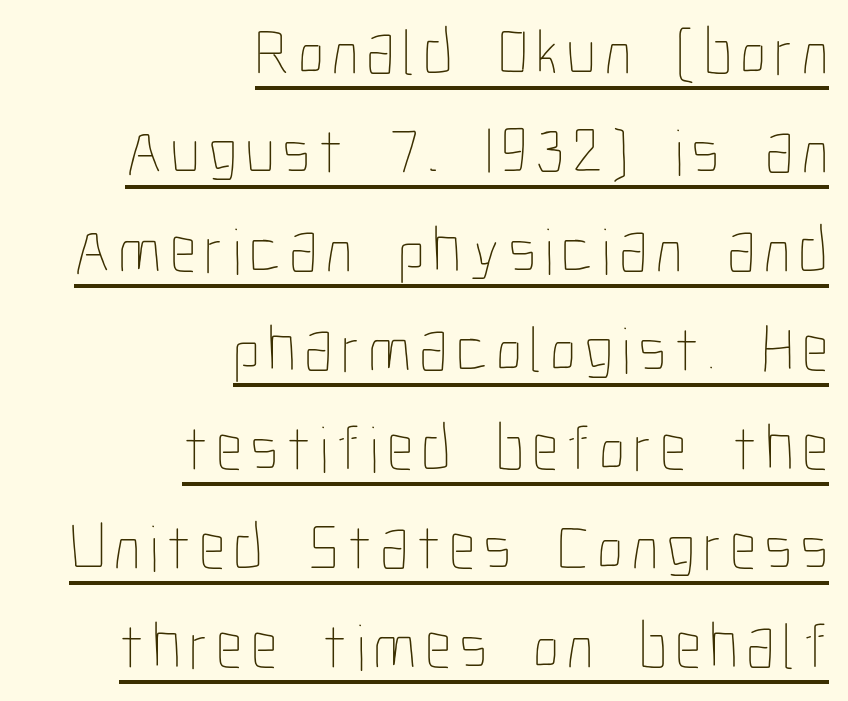
Q: Is the text bold? A: No.
Q: Is the text italic (slanted)? A: No, it is upright.
Q: Is the text underlined? A: Yes.
Q: How is the paragraph aligned? A: Right-aligned.
Q: Is the spacing between lines tight, normal or loose? A: Normal.
Q: Width (condensed, normal, or wide)? A: Condensed.
Q: Stroke contrast? A: Low.
Q: x-height? A: Medium.
Q: Monospaced? A: No.
